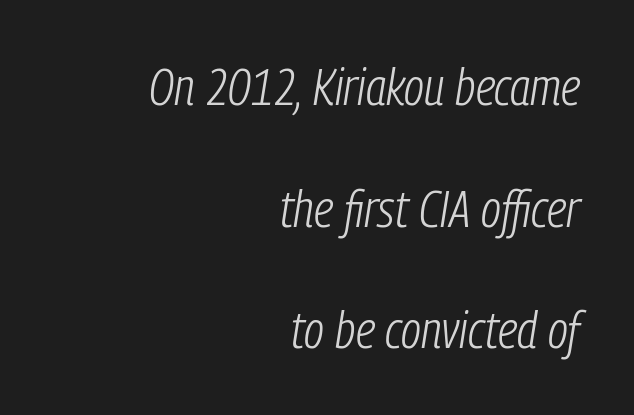
The image shows 52 px light, condensed type, italic (leaning right); set right-aligned, loose line spacing (2.34x), normal letter spacing, not underlined; low stroke contrast and a medium x-height.
